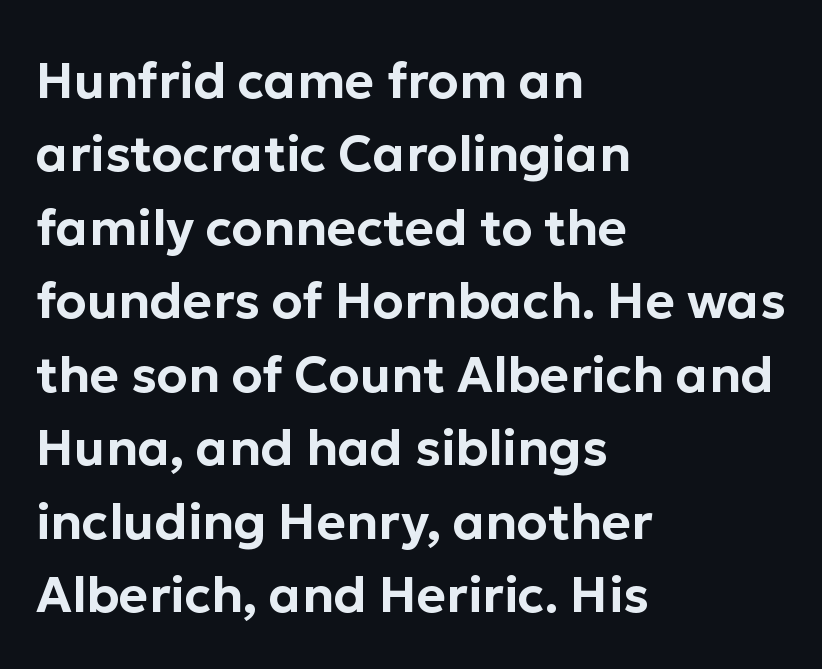
The image shows 50 px sans-serif type, upright; set left-aligned, normal line spacing (1.47x), normal letter spacing, not underlined; low stroke contrast and a medium x-height.
